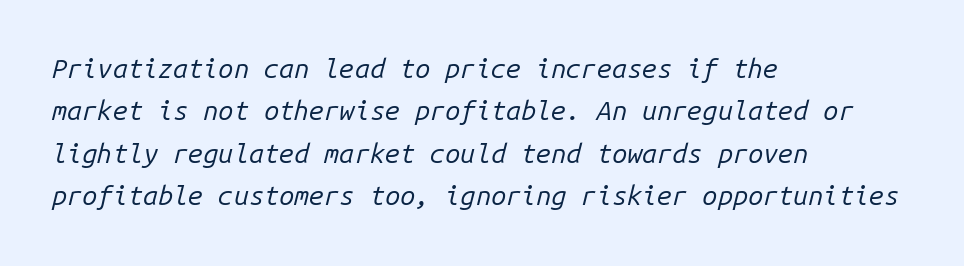
Underline: absent. Each new line begins a customary step beneath the previous one. Between one letter and the next there's only the usual sliver of space. The font sits on the lighter half of the weight spectrum, regular included. The rag falls on the right side of this text block.
